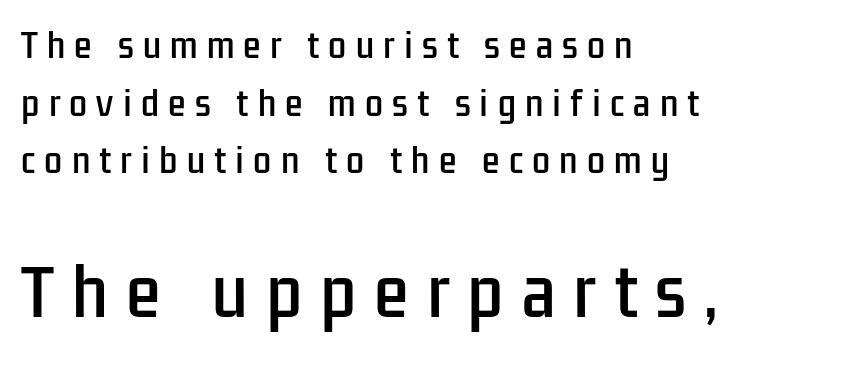
Q: Is the text italic (slanted)? A: No, it is upright.
Q: Is the typeface a serif or a sans-serif typeface? A: Sans-serif.
Q: Is the text underlined? A: No.
Q: How is the paragraph aligned? A: Left-aligned.
Q: Is the spacing between letters normal or unusually wide? A: Unusually wide.
Q: Which block of text is set in a larger size, the first (top) or the second (bottom)? A: The second (bottom) one.
Q: Width (condensed, normal, or wide)? A: Condensed.
Q: Stroke contrast? A: Low.
Q: x-height? A: Medium.
Q: Monospaced? A: No.
